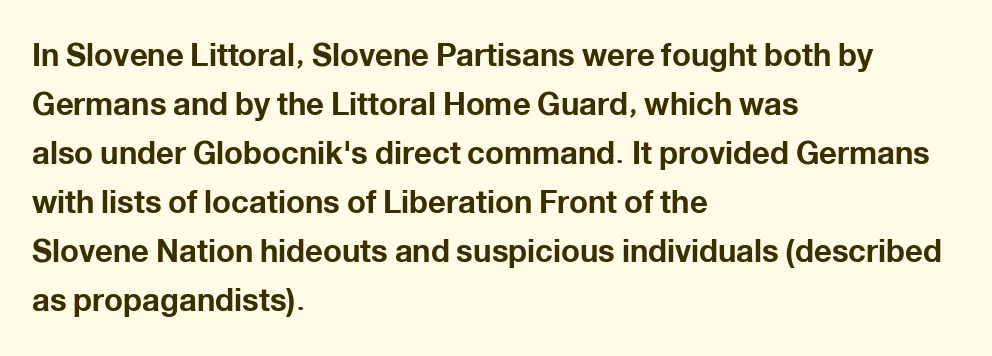
Grotesque or geometric, the face here clearly has no serifs. Horizontal alignment here is leftward, the default for most running prose. Is the letter spacing exaggerated? No — it looks like the ordinary default. Normally led — the rows are evenly, conventionally spaced. Stroke thickness is high; the sample reads as a true bold. Think of a printed novel: that variable character pitch is what you see here.
